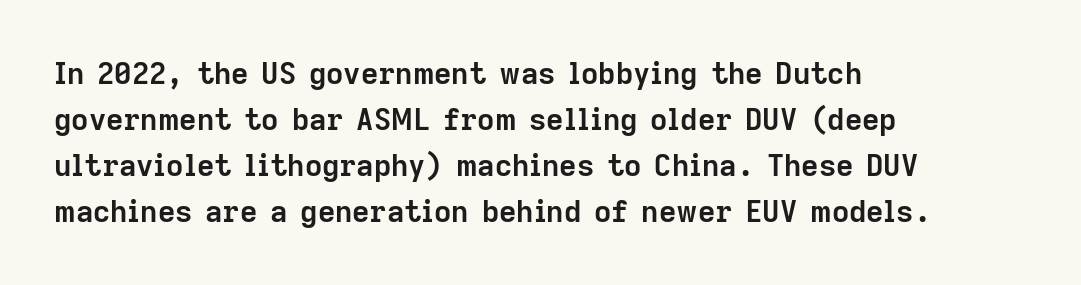
{"serif": "no", "italic": "no", "bold": "yes", "weight": "semibold", "width": "normal", "stroke_contrast": "low", "x_height": "medium", "monospaced": "no", "underline": "no", "align": "left", "line_spacing": "normal", "line_spacing_ratio": 1.53, "letter_spacing": "normal", "letter_spacing_em": 0.0, "glyph_px": 30}
